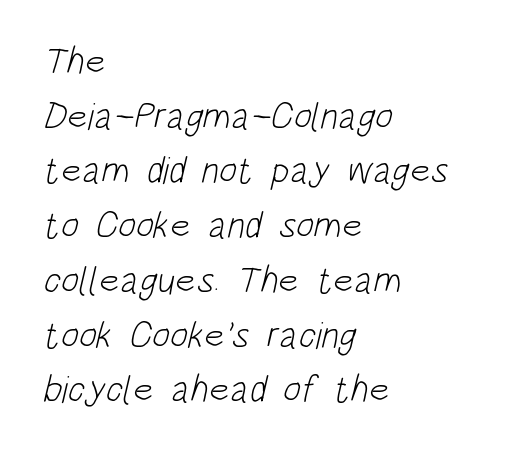
Q: Is the text bold? A: No.
Q: Is the typeface a serif or a sans-serif typeface? A: Sans-serif.
Q: Is the text underlined? A: No.
Q: How is the paragraph aligned? A: Left-aligned.
Q: Is the spacing between letters normal or unusually wide? A: Normal.
Q: Is the spacing between lines tight, normal or loose? A: Normal.
Q: Width (condensed, normal, or wide)? A: Condensed.
Q: Stroke contrast? A: Low.
Q: x-height? A: Large.
Q: Monospaced? A: No.
